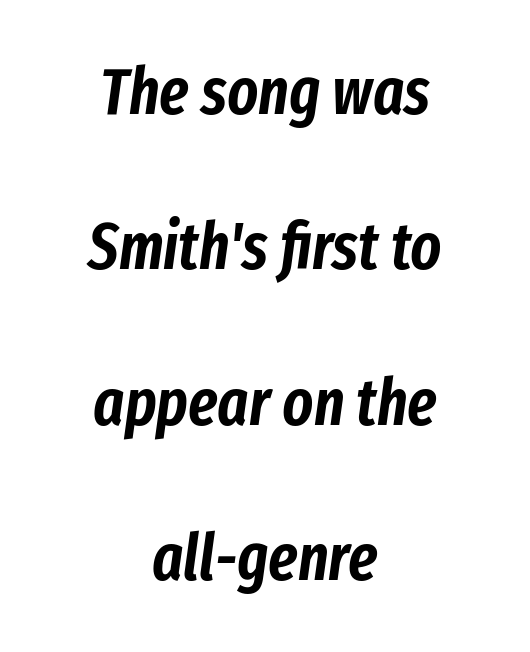
Q: Is the text italic (slanted)? A: Yes, it leans right by about 8 degrees.
Q: Is the text underlined? A: No.
Q: How is the paragraph aligned? A: Centered.
Q: Is the spacing between letters normal or unusually wide? A: Normal.
Q: Is the spacing between lines tight, normal or loose? A: Loose.
Q: Width (condensed, normal, or wide)? A: Condensed.
Q: Stroke contrast? A: Low.
Q: x-height? A: Medium.
Q: Monospaced? A: No.
